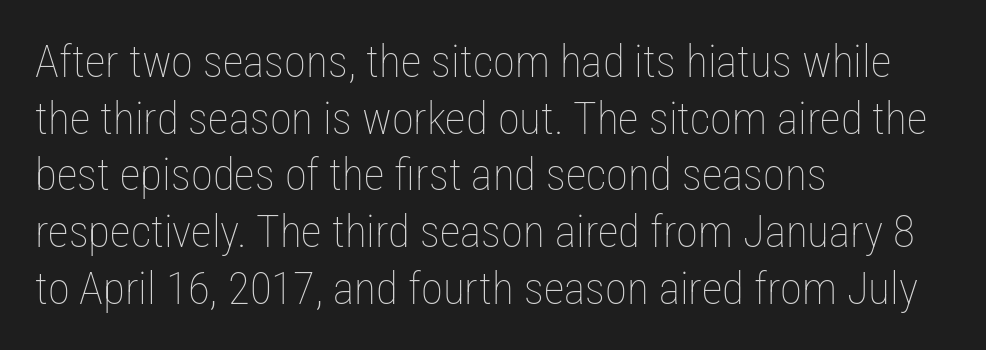
{"italic": "no", "bold": "no", "weight": "thin", "width": "condensed", "stroke_contrast": "low", "x_height": "medium", "monospaced": "no", "underline": "no", "align": "left", "line_spacing": "normal", "line_spacing_ratio": 1.26, "letter_spacing": "normal", "letter_spacing_em": 0.0, "glyph_px": 45}
